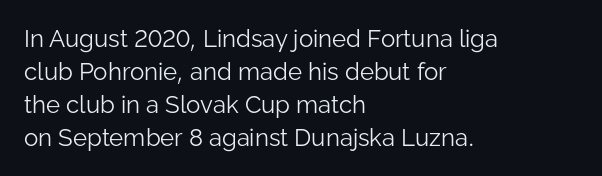
These lines stack with their left ends in a neat column. Letters rest on an invisible, unmarked baseline. The lines sit at an ordinary, default distance from one another. The type sits square on the baseline with zero lean. No letter is thick-stroked: the sample isn't bold. Default kerning and tracking; the words read as compact shapes.
